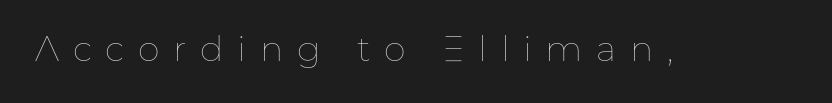
{"italic": "no", "bold": "no", "weight": "thin", "width": "normal", "stroke_contrast": "low", "x_height": "medium", "monospaced": "no", "underline": "no", "letter_spacing": "wide", "letter_spacing_em": 0.39, "glyph_px": 35}
